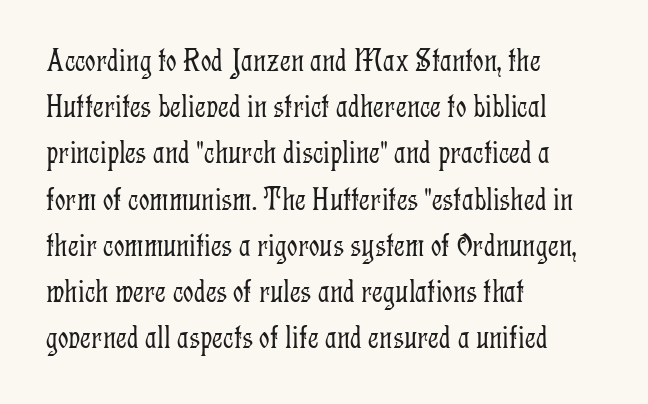
To sum up the face: it has serifs. Style check: upright. Each word holds together tightly as a unit, with standard inter-letter gaps. Looks like regular typesetting: each glyph gets only the width it needs. Ink coverage per letter is moderate at most. The paragraph shown leans on its left margin.
